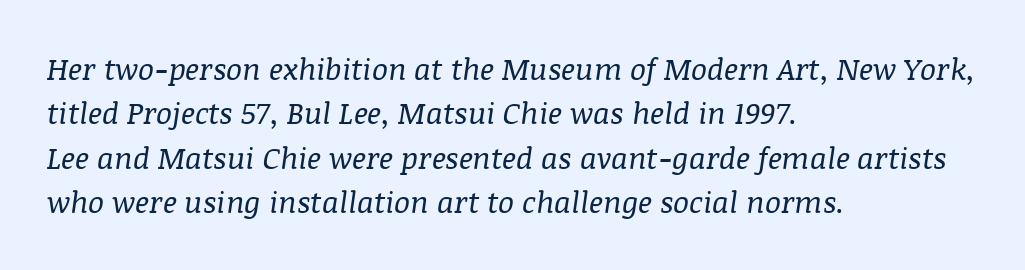
{"serif": "yes", "italic": "yes", "lean": "right", "slant_degrees": 8, "bold": "no", "weight": "regular", "width": "normal", "stroke_contrast": "medium", "x_height": "large", "monospaced": "no", "underline": "no", "align": "left", "line_spacing": "normal", "line_spacing_ratio": 1.48, "letter_spacing": "normal", "letter_spacing_em": 0.0, "glyph_px": 30}
